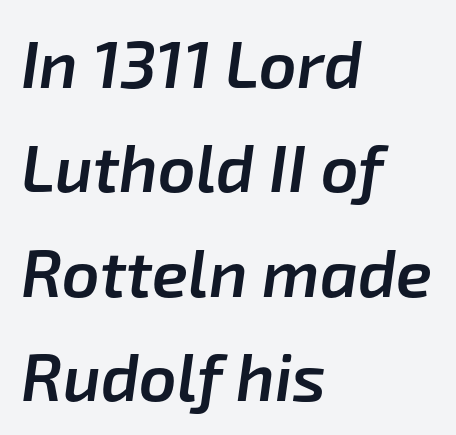
Q: Is the text bold? A: Semi-bold.
Q: Is the text italic (slanted)? A: Yes, it leans right by about 8 degrees.
Q: Is the text underlined? A: No.
Q: How is the paragraph aligned? A: Left-aligned.
Q: Is the spacing between letters normal or unusually wide? A: Normal.
Q: Is the spacing between lines tight, normal or loose? A: Normal.
Q: Width (condensed, normal, or wide)? A: Normal.
Q: Stroke contrast? A: Low.
Q: x-height? A: Medium.
Q: Monospaced? A: No.
